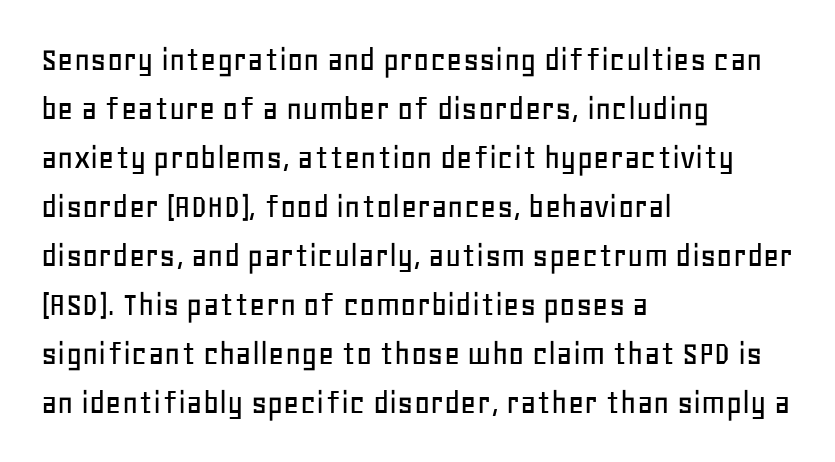
{"serif": "no", "italic": "no", "width": "normal", "stroke_contrast": "low", "x_height": "large", "monospaced": "no", "underline": "no", "align": "left", "line_spacing": "normal", "line_spacing_ratio": 1.4, "letter_spacing": "normal", "letter_spacing_em": 0.0, "glyph_px": 35}
